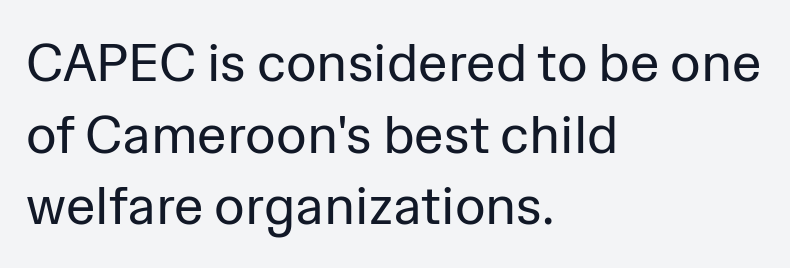
The image shows 53 px regular-weight sans-serif type, upright; set left-aligned, normal line spacing (1.35x), normal letter spacing, not underlined; low stroke contrast and a medium x-height.
